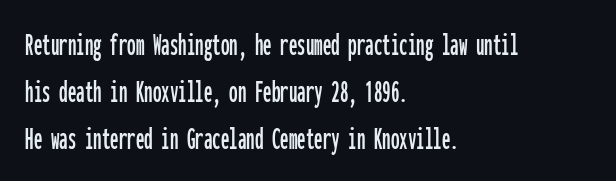
{"serif": "no", "italic": "no", "width": "condensed", "stroke_contrast": "low", "x_height": "medium", "monospaced": "yes", "underline": "no", "align": "left", "line_spacing": "normal", "line_spacing_ratio": 1.38, "letter_spacing": "normal", "letter_spacing_em": 0.0, "glyph_px": 34}
